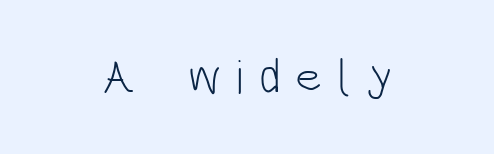
The image shows 49 px light, condensed sans-serif type, upright; set centered, unusually wide letter spacing (+0.31 em), not underlined; low stroke contrast and a large x-height.
